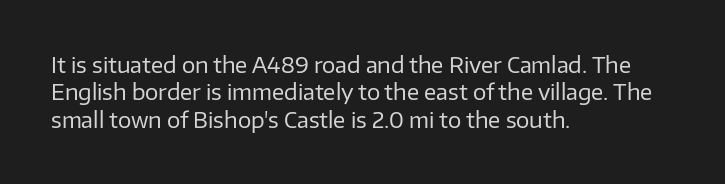
Q: Is the text bold? A: No.
Q: Is the text italic (slanted)? A: No, it is upright.
Q: Is the text underlined? A: No.
Q: How is the paragraph aligned? A: Left-aligned.
Q: Is the spacing between letters normal or unusually wide? A: Normal.
Q: Is the spacing between lines tight, normal or loose? A: Normal.
